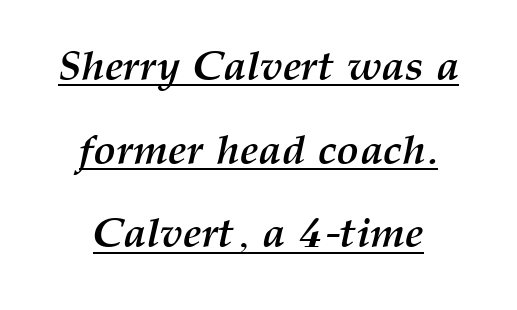
Q: Is the text bold? A: Yes.
Q: Is the text italic (slanted)? A: Yes, it leans right by about 12 degrees.
Q: Is the text underlined? A: Yes.
Q: Is the spacing between letters normal or unusually wide? A: Normal.
Q: Is the spacing between lines tight, normal or loose? A: Loose.
Q: Width (condensed, normal, or wide)? A: Normal.
Q: Stroke contrast? A: Medium.
Q: x-height? A: Medium.
Q: Monospaced? A: No.
